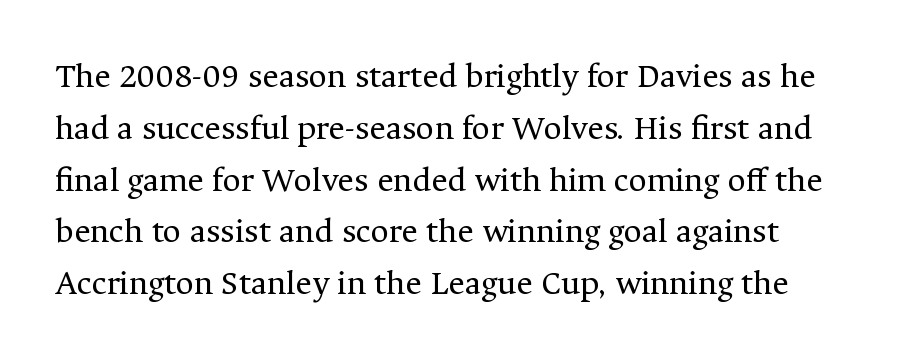
The image shows 35 px regular-weight serif type, upright; set left-aligned, normal line spacing (1.48x), normal letter spacing, not underlined; medium stroke contrast and a medium x-height.
